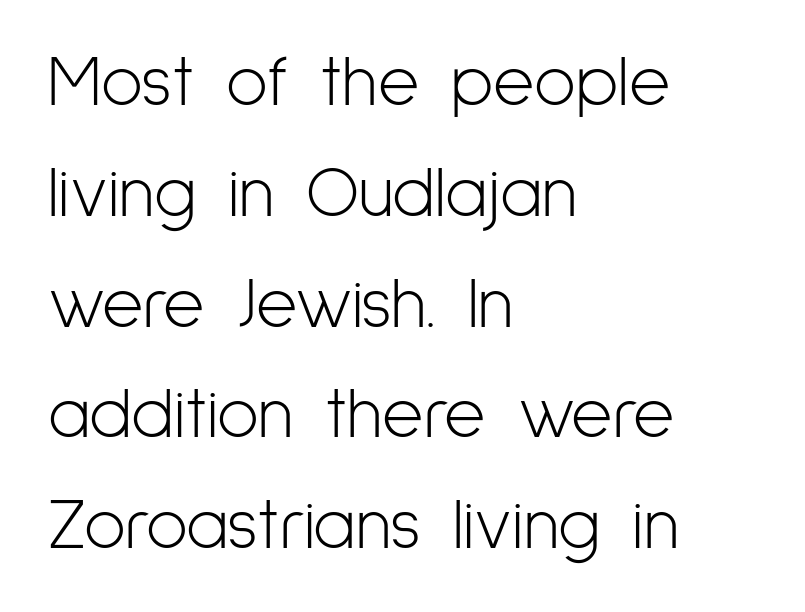
The image shows 71 px light, condensed sans-serif type, upright; set left-aligned, normal line spacing (1.56x), normal letter spacing, not underlined; low stroke contrast and a medium x-height.
